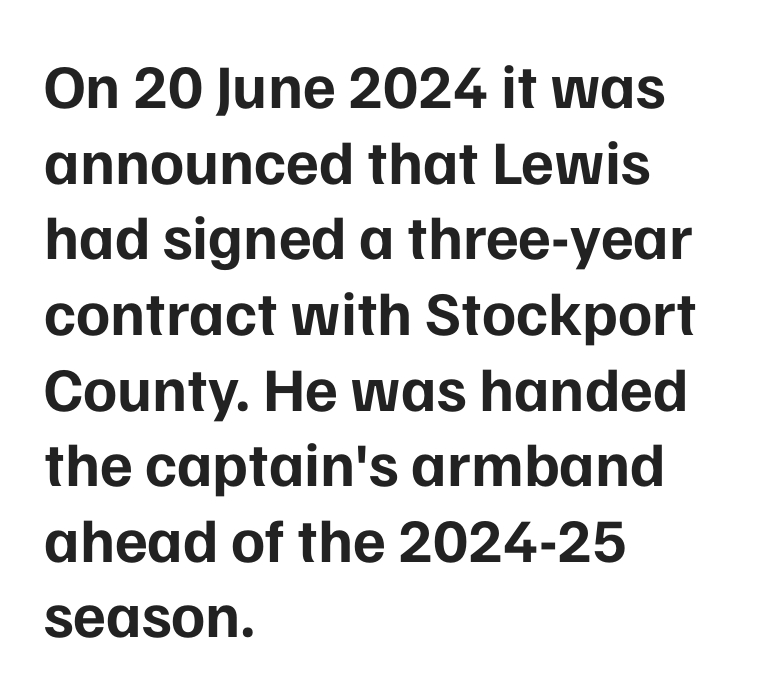
Q: Is the text bold? A: Yes.
Q: Is the text italic (slanted)? A: No, it is upright.
Q: Is the typeface a serif or a sans-serif typeface? A: Sans-serif.
Q: Is the text underlined? A: No.
Q: How is the paragraph aligned? A: Left-aligned.
Q: Is the spacing between letters normal or unusually wide? A: Normal.
Q: Width (condensed, normal, or wide)? A: Normal.
Q: Stroke contrast? A: Low.
Q: x-height? A: Medium.
Q: Monospaced? A: No.
